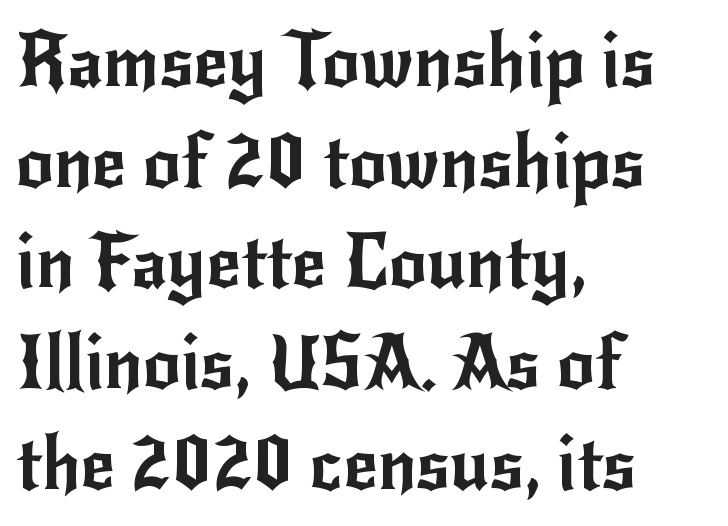
Q: Is the text italic (slanted)? A: No, it is upright.
Q: Is the typeface a serif or a sans-serif typeface? A: Sans-serif.
Q: Is the text underlined? A: No.
Q: How is the paragraph aligned? A: Left-aligned.
Q: Is the spacing between letters normal or unusually wide? A: Normal.
Q: Is the spacing between lines tight, normal or loose? A: Normal.
Q: Width (condensed, normal, or wide)? A: Normal.
Q: Stroke contrast? A: Low.
Q: x-height? A: Small.
Q: Monospaced? A: No.
